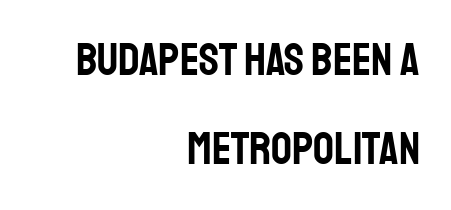
Q: Is the text italic (slanted)? A: No, it is upright.
Q: Is the typeface a serif or a sans-serif typeface? A: Sans-serif.
Q: Is the text underlined? A: No.
Q: How is the paragraph aligned? A: Right-aligned.
Q: Is the spacing between letters normal or unusually wide? A: Normal.
Q: Is the spacing between lines tight, normal or loose? A: Loose.
Q: Width (condensed, normal, or wide)? A: Condensed.
Q: Stroke contrast? A: Low.
Q: x-height? A: Large.
Q: Monospaced? A: No.
